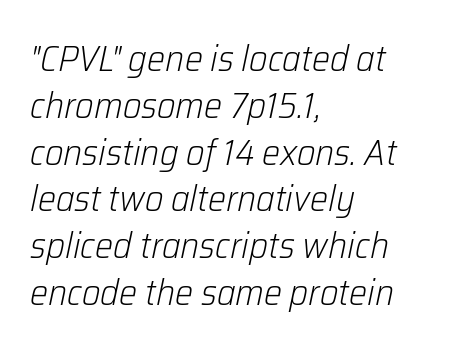
The image shows 36 px light type, italic (leaning right); set left-aligned, normal line spacing (1.3x), normal letter spacing, not underlined; low stroke contrast and a medium x-height.
